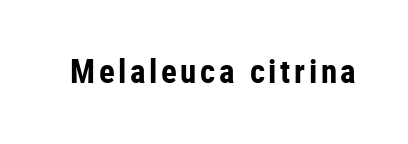
Q: Is the text bold? A: Yes.
Q: Is the text italic (slanted)? A: No, it is upright.
Q: Is the typeface a serif or a sans-serif typeface? A: Sans-serif.
Q: Is the text underlined? A: No.
Q: Width (condensed, normal, or wide)? A: Condensed.
Q: Stroke contrast? A: Low.
Q: x-height? A: Medium.
Q: Monospaced? A: No.
